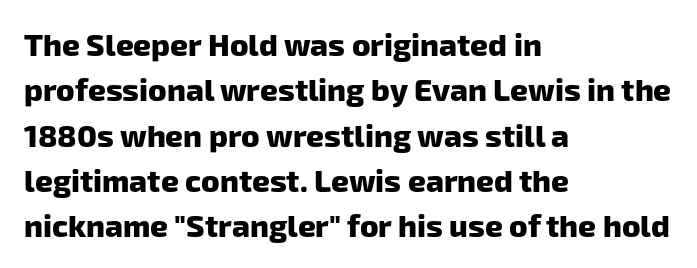
The image shows 31 px heavy sans-serif type; set left-aligned, normal line spacing (1.46x), normal letter spacing, not underlined; low stroke contrast and a medium x-height.
